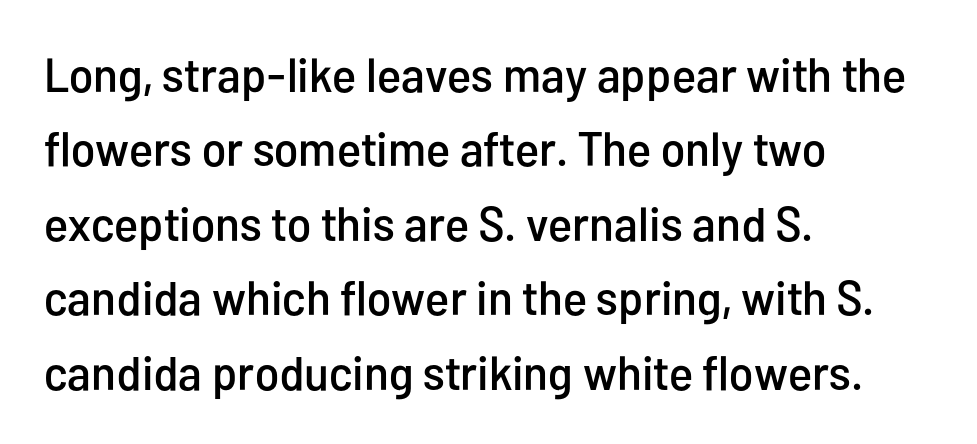
Do the characters align in a grid? No, the font is proportional. Classification — sans serif. The words here are not underlined. Successive baselines arrive at the customary interval. Does the lettering tilt? It doesn't — this is upright. Notice how the passage keeps a crisp vertical edge on the left only.
